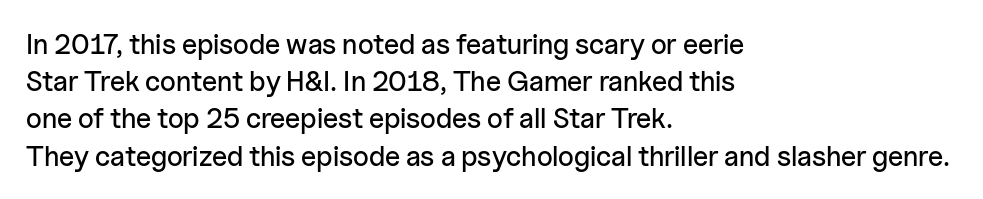
Q: Is the text italic (slanted)? A: No, it is upright.
Q: Is the typeface a serif or a sans-serif typeface? A: Sans-serif.
Q: Is the text underlined? A: No.
Q: How is the paragraph aligned? A: Left-aligned.
Q: Is the spacing between letters normal or unusually wide? A: Normal.
Q: Is the spacing between lines tight, normal or loose? A: Normal.
Q: Width (condensed, normal, or wide)? A: Normal.
Q: Stroke contrast? A: Low.
Q: x-height? A: Medium.
Q: Monospaced? A: No.
